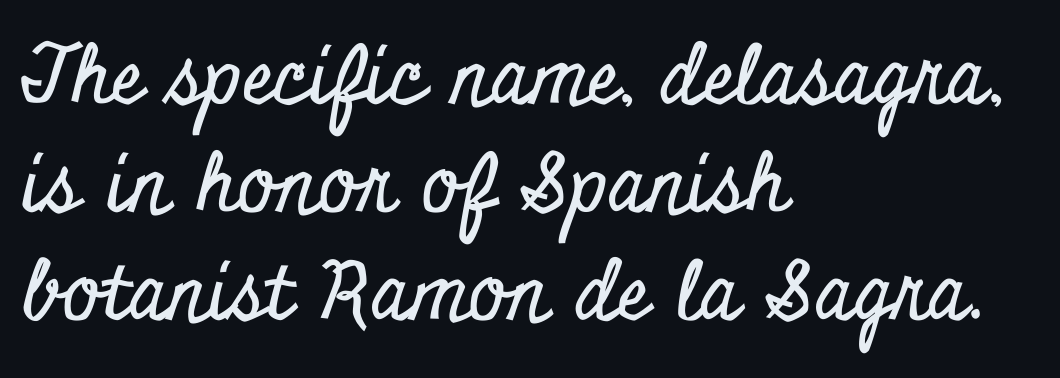
{"serif": "yes", "width": "condensed", "stroke_contrast": "low", "x_height": "small", "monospaced": "no", "underline": "no", "align": "left", "line_spacing": "normal", "line_spacing_ratio": 1.35, "letter_spacing": "normal", "letter_spacing_em": 0.0, "glyph_px": 80}
